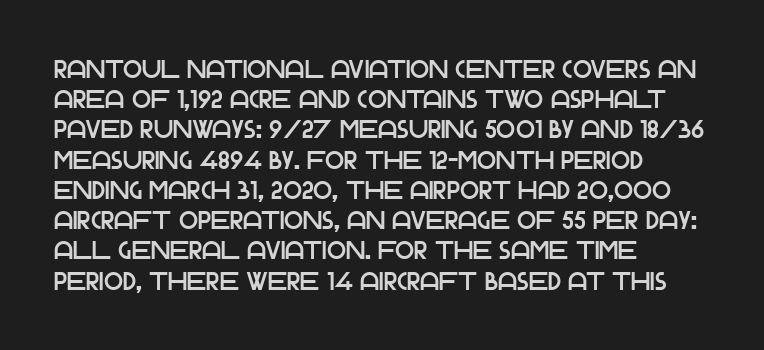
{"italic": "no", "underline": "no", "align": "left", "line_spacing_ratio": 1.21, "letter_spacing": "normal", "letter_spacing_em": 0.0, "glyph_px": 25}
